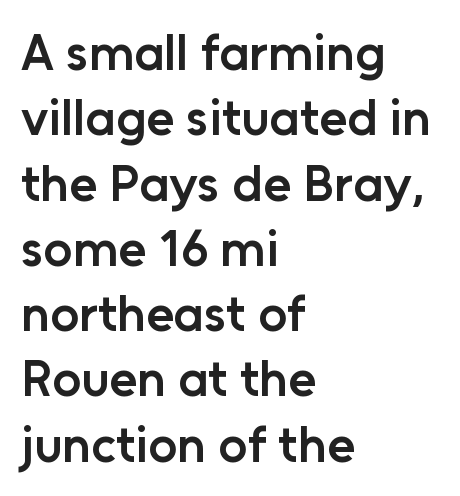
Q: Is the text bold? A: Semi-bold.
Q: Is the text italic (slanted)? A: No, it is upright.
Q: Is the typeface a serif or a sans-serif typeface? A: Sans-serif.
Q: Is the text underlined? A: No.
Q: How is the paragraph aligned? A: Left-aligned.
Q: Is the spacing between letters normal or unusually wide? A: Normal.
Q: Is the spacing between lines tight, normal or loose? A: Normal.
Q: Width (condensed, normal, or wide)? A: Normal.
Q: Stroke contrast? A: Low.
Q: x-height? A: Medium.
Q: Monospaced? A: No.
